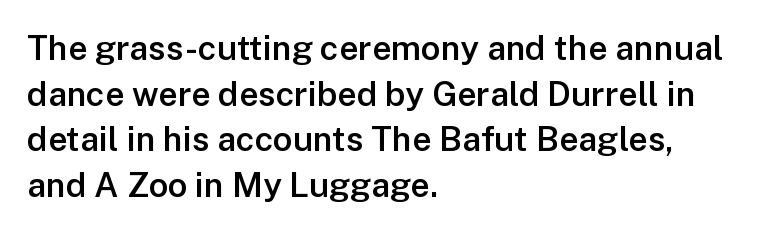
Q: Is the text bold? A: Semi-bold.
Q: Is the text italic (slanted)? A: No, it is upright.
Q: Is the typeface a serif or a sans-serif typeface? A: Sans-serif.
Q: Is the text underlined? A: No.
Q: How is the paragraph aligned? A: Left-aligned.
Q: Is the spacing between letters normal or unusually wide? A: Normal.
Q: Is the spacing between lines tight, normal or loose? A: Normal.
Q: Width (condensed, normal, or wide)? A: Normal.
Q: Stroke contrast? A: Low.
Q: x-height? A: Medium.
Q: Monospaced? A: No.
